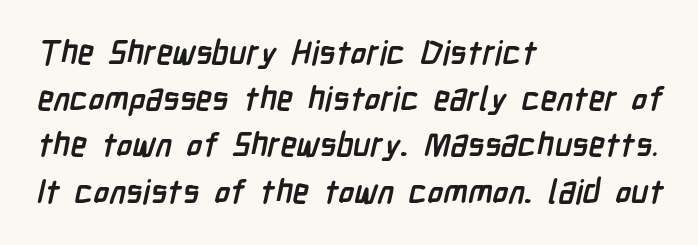
The image shows 33 px semibold, condensed sans-serif type; set left-aligned, normal line spacing (1.4x), normal letter spacing, not underlined; low stroke contrast and a medium x-height.
